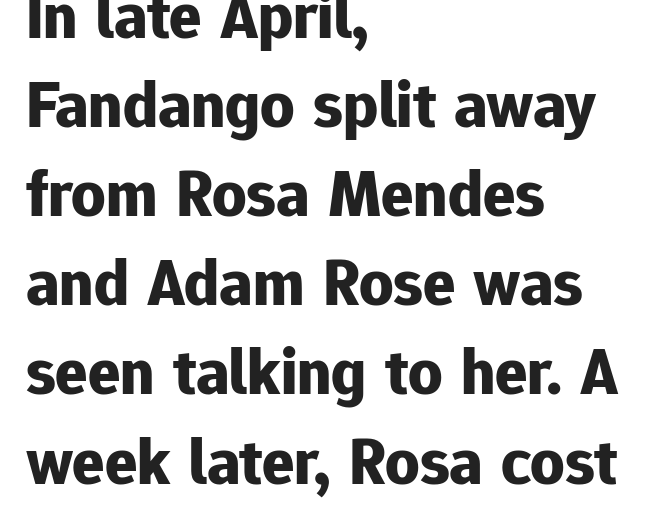
The font is running at its bold setting. Casual observation: everything's shoved over to the left. I'd call this a sans setting — the letters go barefoot. Nobody touched the tracking dial on this one.
